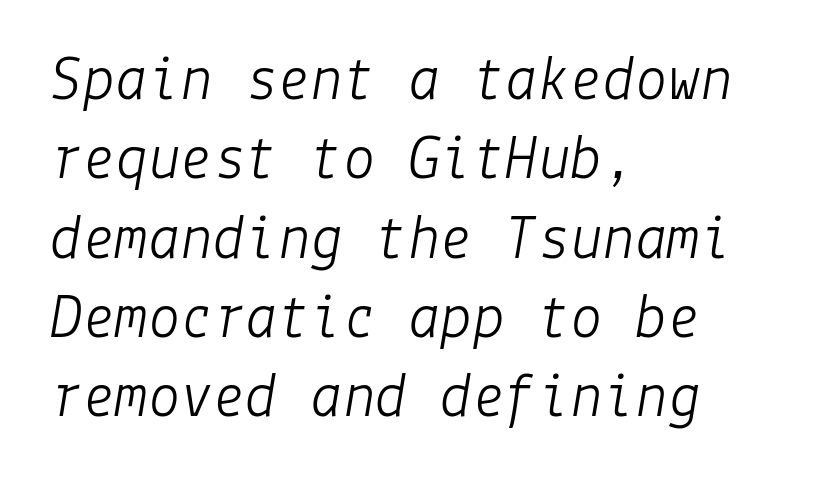
{"italic": "yes", "lean": "right", "slant_degrees": 9, "bold": "no", "weight": "light", "width": "normal", "stroke_contrast": "low", "x_height": "medium", "underline": "no", "align": "left", "line_spacing_ratio": 1.22, "letter_spacing": "normal", "letter_spacing_em": 0.0, "glyph_px": 65}
